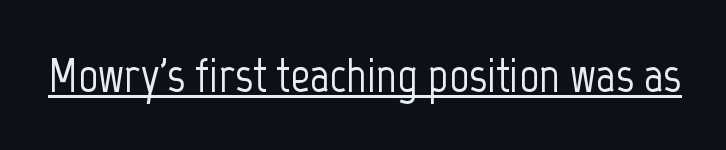
The image shows 49 px condensed sans-serif type, upright; set normal letter spacing, underlined; low stroke contrast and a medium x-height.
